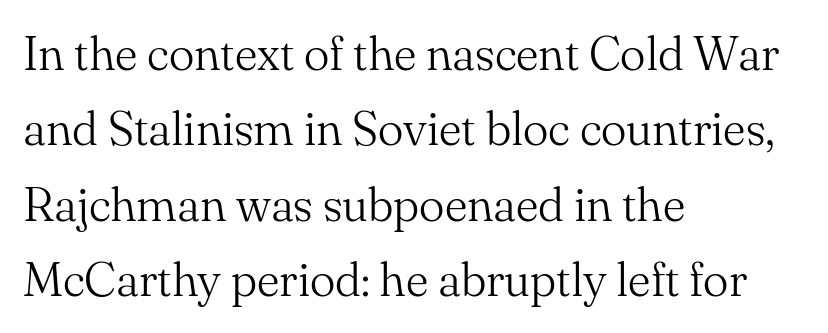
The image shows 48 px light serif type, upright; set left-aligned, normal line spacing (1.57x), normal letter spacing, not underlined; medium stroke contrast and a small x-height.
